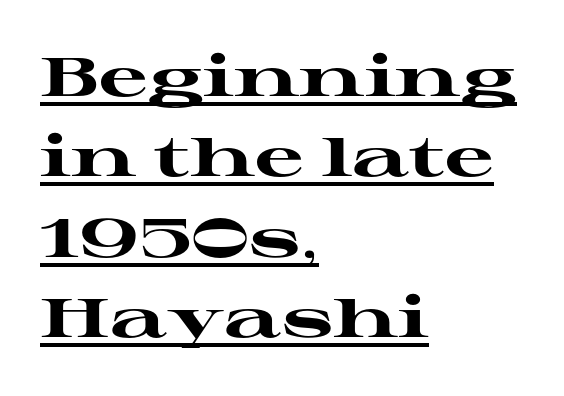
The rag falls on the right side of this text block. Plenty of ink on the page — the face is bold. Proportional: the letters do not fall into vertical columns. Does a line run under the words? Yes, clearly. Each letter's strokes conclude with small projecting serifs. Whoever set this chose a conventional vertical rhythm.
